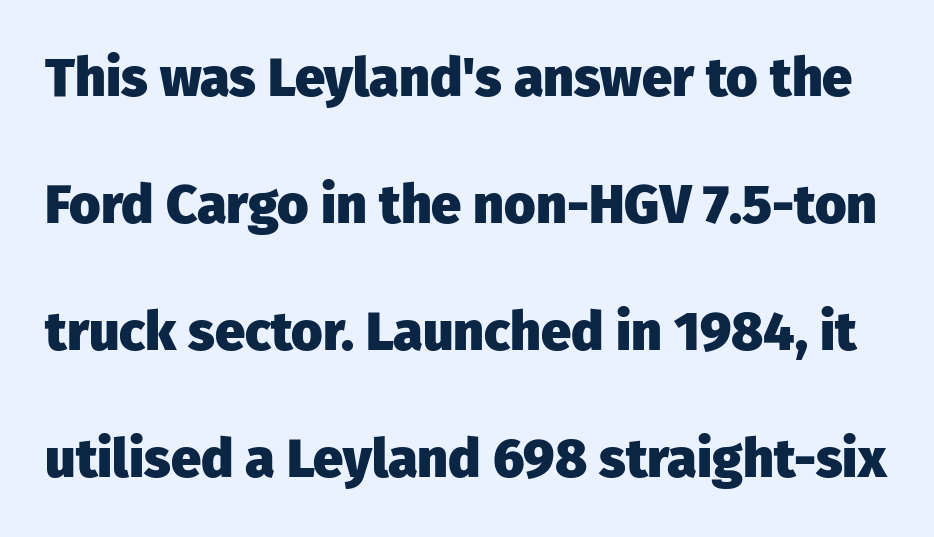
Q: Is the text bold? A: Yes.
Q: Is the text italic (slanted)? A: No, it is upright.
Q: Is the typeface a serif or a sans-serif typeface? A: Sans-serif.
Q: Is the text underlined? A: No.
Q: Is the spacing between letters normal or unusually wide? A: Normal.
Q: Is the spacing between lines tight, normal or loose? A: Loose.
Q: Width (condensed, normal, or wide)? A: Normal.
Q: Stroke contrast? A: Low.
Q: x-height? A: Medium.
Q: Monospaced? A: No.
